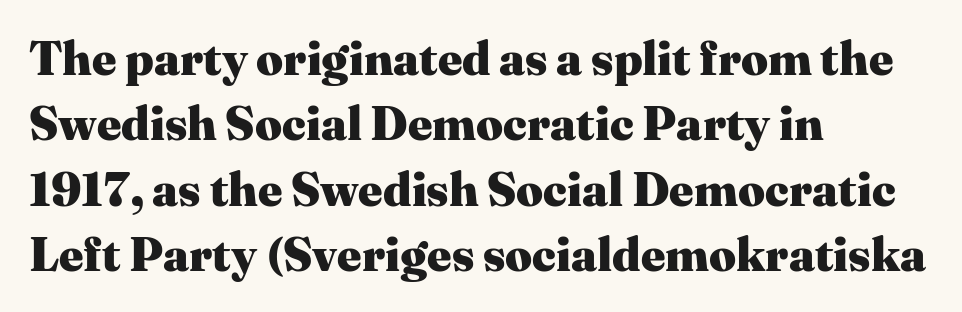
The image shows 47 px heavy serif type, upright; set left-aligned, normal line spacing (1.39x), normal letter spacing, not underlined; medium stroke contrast and a medium x-height.
